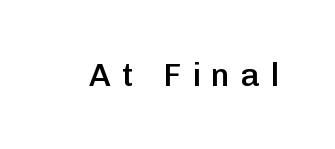
The image shows 32 px semibold sans-serif type, upright; set unusually wide letter spacing (+0.34 em), not underlined; low stroke contrast and a medium x-height.
